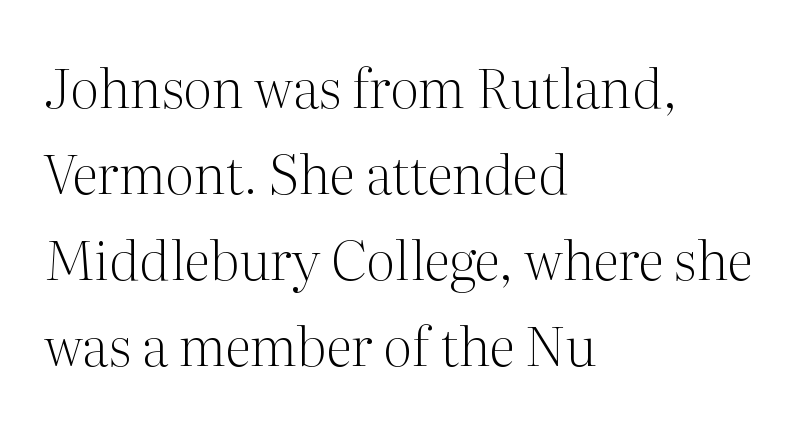
{"serif": "yes", "italic": "no", "bold": "no", "weight": "light", "width": "normal", "stroke_contrast": "medium", "x_height": "medium", "monospaced": "no", "underline": "no", "align": "left", "line_spacing": "normal", "line_spacing_ratio": 1.59, "letter_spacing": "normal", "letter_spacing_em": 0.0, "glyph_px": 54}
